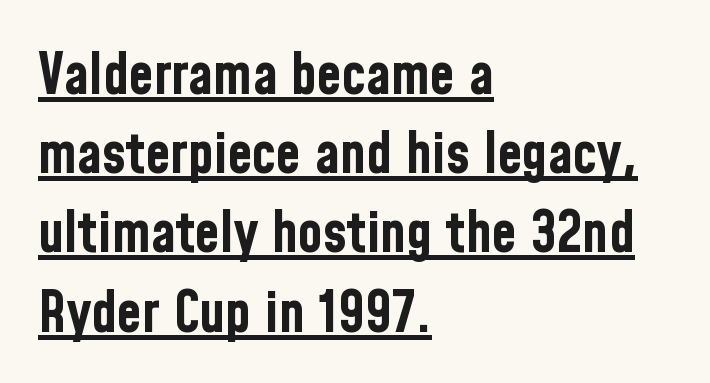
The image shows 57 px bold, condensed sans-serif type, upright; set left-aligned, normal line spacing (1.39x), normal letter spacing, underlined; low stroke contrast and a medium x-height.
